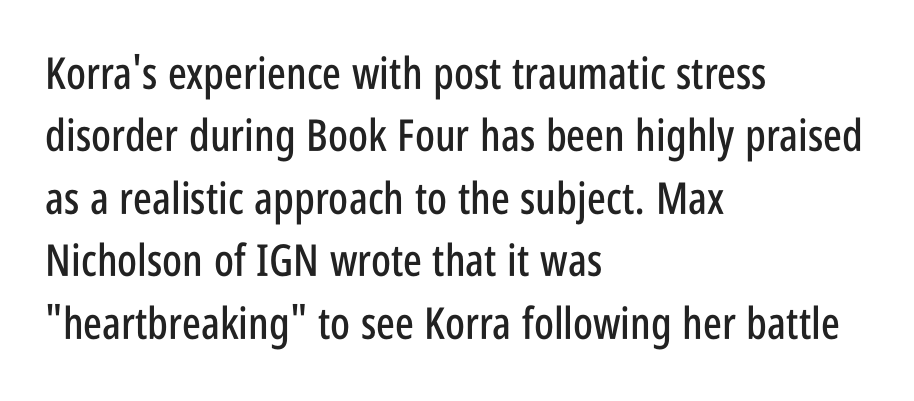
Honestly, the letter spacing is just normal — you wouldn't notice it. The space beneath each line is pristine and unruled. Compared with a centered layout, this one pins lines to the left instead. The passage shown is typed in a proportional face where columns would drift. Regarding serifs, this sample does without them.
